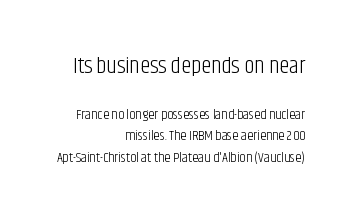
Letters have the restrained weight of plain body copy at most. Does extra space separate the letters? No, they use regular spacing. A bare baseline throughout the passage. Line endings align vertically; line beginnings do not. The passage shown stacks its lines at a standard gap.
